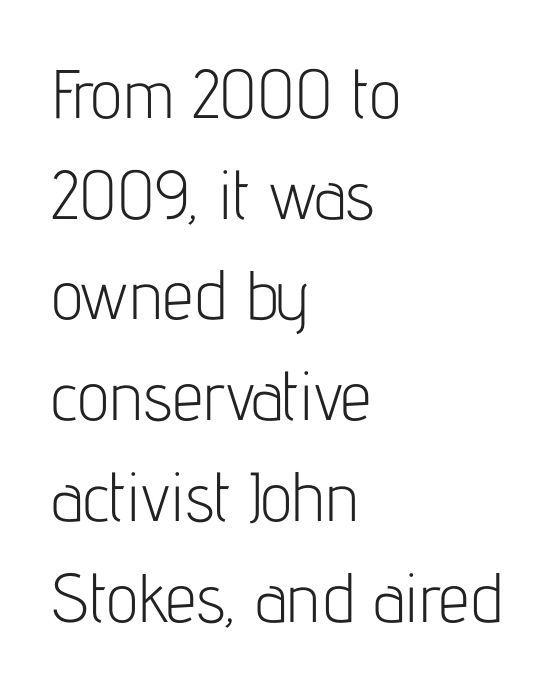
The image shows 69 px light, condensed sans-serif type, upright; set left-aligned, normal line spacing (1.46x), normal letter spacing, not underlined; low stroke contrast and a medium x-height.
